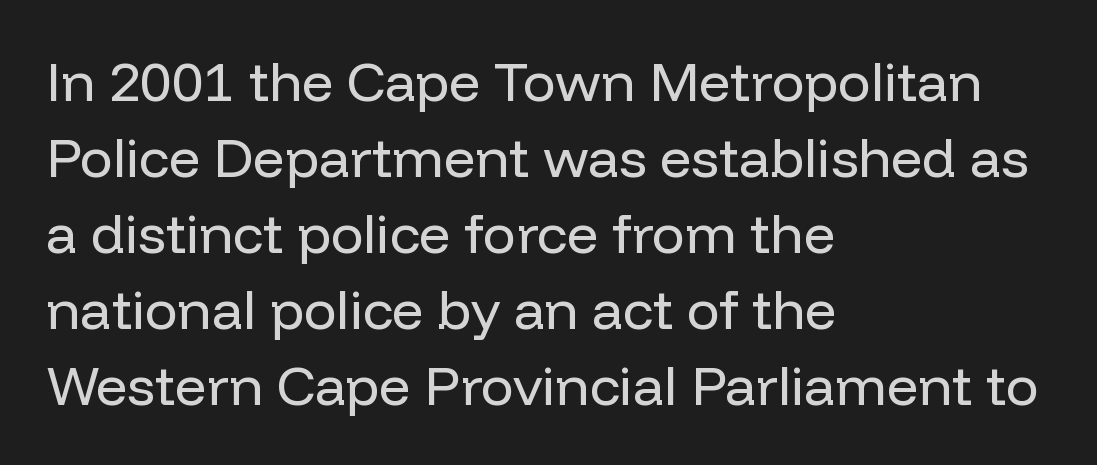
Q: Is the text bold? A: No.
Q: Is the text italic (slanted)? A: No, it is upright.
Q: Is the typeface a serif or a sans-serif typeface? A: Sans-serif.
Q: Is the text underlined? A: No.
Q: How is the paragraph aligned? A: Left-aligned.
Q: Is the spacing between letters normal or unusually wide? A: Normal.
Q: Is the spacing between lines tight, normal or loose? A: Normal.
Q: Width (condensed, normal, or wide)? A: Normal.
Q: Stroke contrast? A: Low.
Q: x-height? A: Medium.
Q: Monospaced? A: No.
